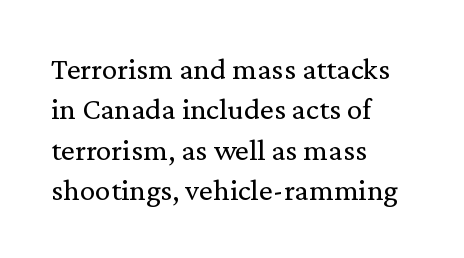
{"serif": "yes", "italic": "no", "bold": "no", "weight": "regular", "width": "normal", "stroke_contrast": "medium", "x_height": "medium", "monospaced": "no", "underline": "no", "align": "left", "line_spacing": "normal", "line_spacing_ratio": 1.3, "letter_spacing": "normal", "letter_spacing_em": 0.0, "glyph_px": 31}
